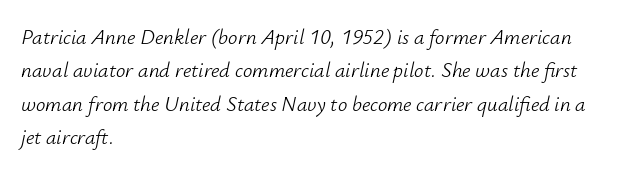
{"italic": "yes", "lean": "right", "slant_degrees": 12, "bold": "no", "underline": "no", "align": "left", "line_spacing": "normal", "line_spacing_ratio": 1.59, "letter_spacing": "normal", "letter_spacing_em": 0.0, "glyph_px": 21}
